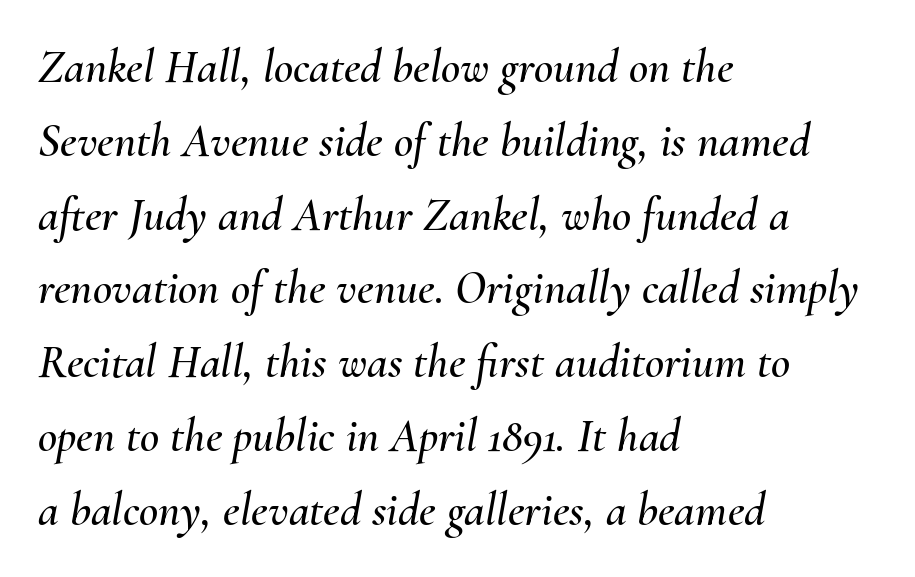
The passage shown stacks its lines at a standard gap. Quick note: italic. This sample has the flowing, uneven cadence of proportional lettering. Nobody drew a line under any word here. Short and long lines alike share a common starting point at left. Compared with typical body copy, the letter spacing here is the same.
